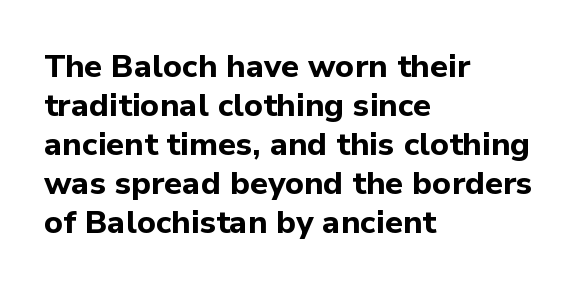
The image shows 32 px bold sans-serif type, upright; set left-aligned, line spacing 1.22x, normal letter spacing, not underlined; low stroke contrast and a medium x-height.
